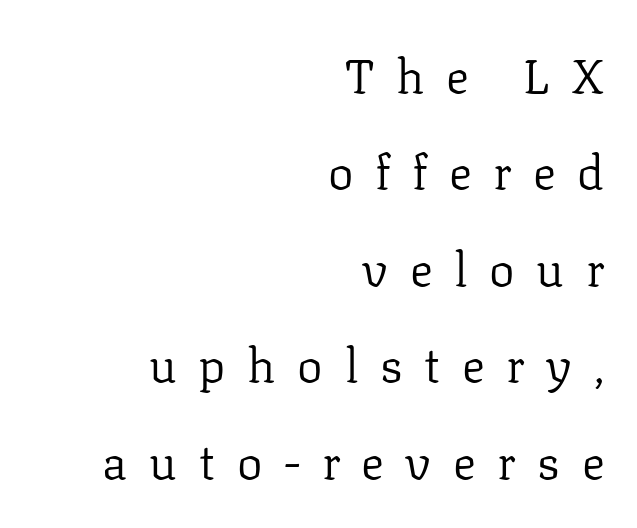
{"serif": "yes", "italic": "no", "bold": "no", "weight": "regular", "width": "normal", "stroke_contrast": "low", "x_height": "medium", "monospaced": "no", "underline": "no", "align": "right", "line_spacing": "loose", "line_spacing_ratio": 2.01, "letter_spacing": "wide", "letter_spacing_em": 0.45, "glyph_px": 48}
